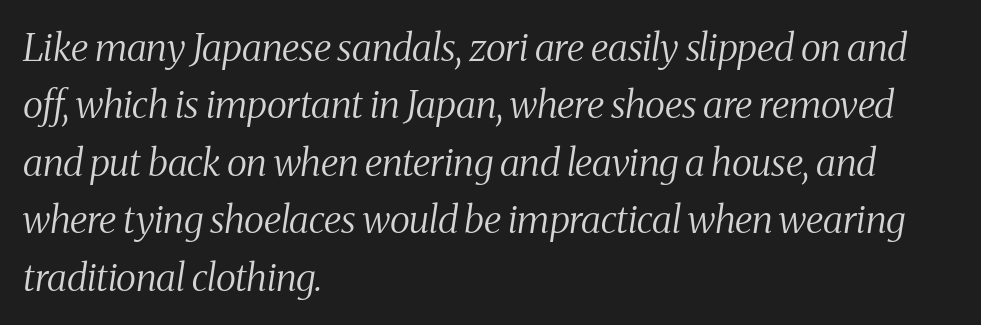
{"serif": "yes", "italic": "yes", "lean": "right", "slant_degrees": 8, "bold": "no", "weight": "regular", "width": "condensed", "stroke_contrast": "medium", "x_height": "medium", "monospaced": "no", "underline": "no", "align": "left", "line_spacing": "normal", "line_spacing_ratio": 1.51, "letter_spacing": "normal", "letter_spacing_em": 0.0, "glyph_px": 38}
